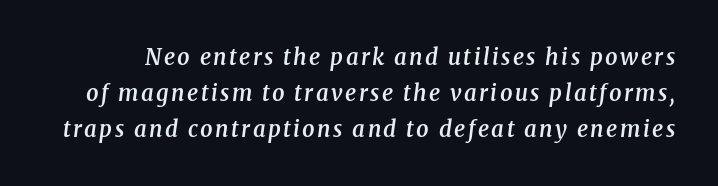
The image shows 22 px text type, italic (leaning right); set normal line spacing (1.63x), not underlined.
